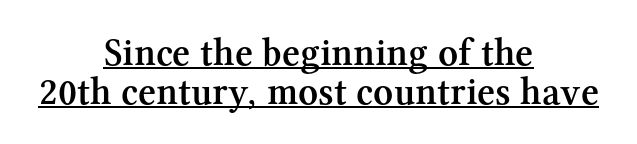
{"serif": "yes", "italic": "no", "bold": "semi", "weight": "semibold", "width": "normal", "stroke_contrast": "medium", "x_height": "medium", "monospaced": "no", "underline": "yes", "align": "center", "line_spacing": "tight", "line_spacing_ratio": 0.99, "letter_spacing": "normal", "letter_spacing_em": 0.0, "glyph_px": 39}
